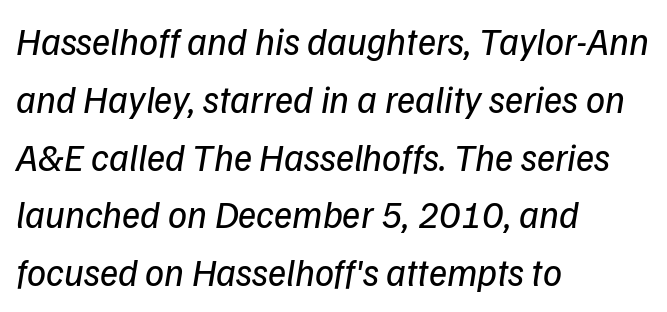
Q: Is the text bold? A: No.
Q: Is the text italic (slanted)? A: Yes, it leans right by about 9 degrees.
Q: Is the text underlined? A: No.
Q: How is the paragraph aligned? A: Left-aligned.
Q: Is the spacing between letters normal or unusually wide? A: Normal.
Q: Is the spacing between lines tight, normal or loose? A: Normal.
Q: Width (condensed, normal, or wide)? A: Normal.
Q: Stroke contrast? A: Low.
Q: x-height? A: Medium.
Q: Monospaced? A: No.
